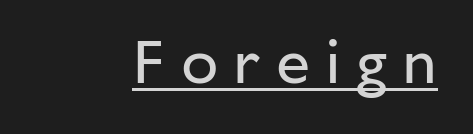
Q: Is the text bold? A: No.
Q: Is the text italic (slanted)? A: No, it is upright.
Q: Is the typeface a serif or a sans-serif typeface? A: Sans-serif.
Q: Is the text underlined? A: Yes.
Q: Is the spacing between letters normal or unusually wide? A: Unusually wide.
Q: Width (condensed, normal, or wide)? A: Normal.
Q: Stroke contrast? A: Low.
Q: x-height? A: Medium.
Q: Monospaced? A: No.
